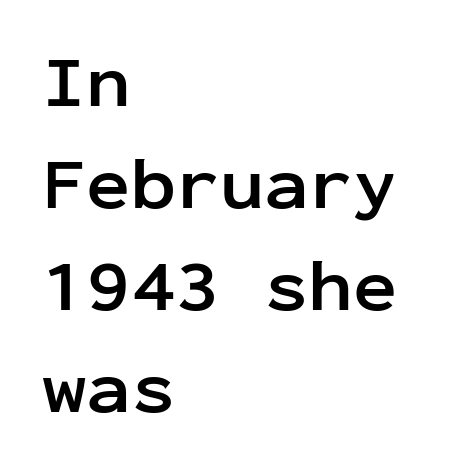
This rendering employs a face without finishing strokes, i.e., a sans-serif. Inter-character spacing is left at the font's built-in metrics. Strokes here are thick enough to call this a true bold. These lines are rendered in a fixed-pitch font.
